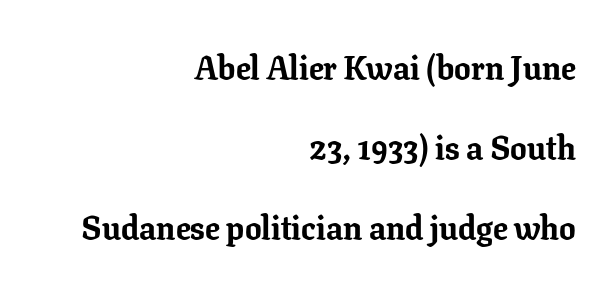
{"serif": "yes", "italic": "no", "bold": "yes", "weight": "bold", "width": "normal", "stroke_contrast": "low", "x_height": "medium", "monospaced": "no", "underline": "no", "align": "right", "line_spacing": "loose", "line_spacing_ratio": 2.42, "letter_spacing": "normal", "letter_spacing_em": 0.0, "glyph_px": 33}
